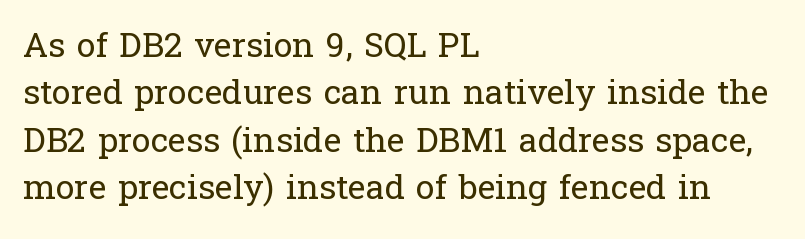
Honestly, there is no underline to notice here at all. The text was rendered using a seriffed face with decorative stroke endings. The font sits on the lighter half of the weight spectrum, regular included. How would I describe the line gaps? Plain and ordinary. What stands out about the letter spacing? Nothing — it is the standard amount. Notice how the passage keeps a crisp vertical edge on the left only.
